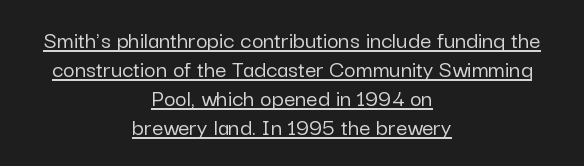
Q: Is the text italic (slanted)? A: No, it is upright.
Q: Is the text underlined? A: Yes.
Q: How is the paragraph aligned? A: Centered.
Q: Is the spacing between letters normal or unusually wide? A: Normal.
